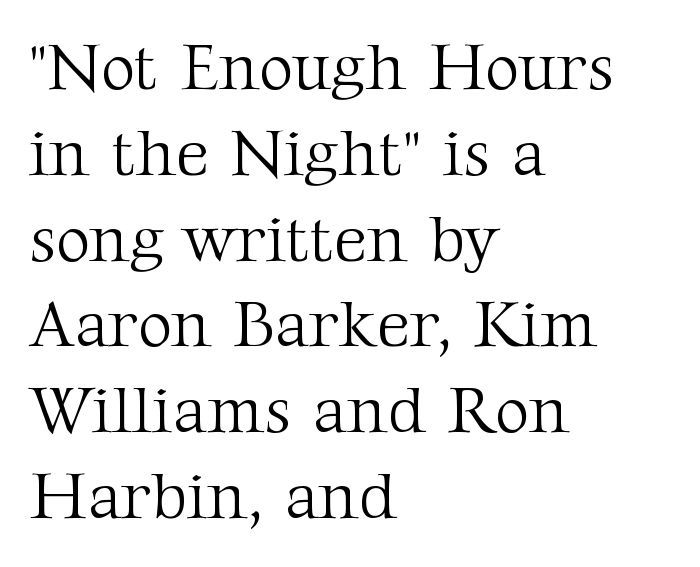
Do the letters lean? They stand straight. A typesetter would label this face a serif. What stands out about the letter spacing? Nothing — it is the standard amount. Horizontal bands of white between lines are of average thickness.
